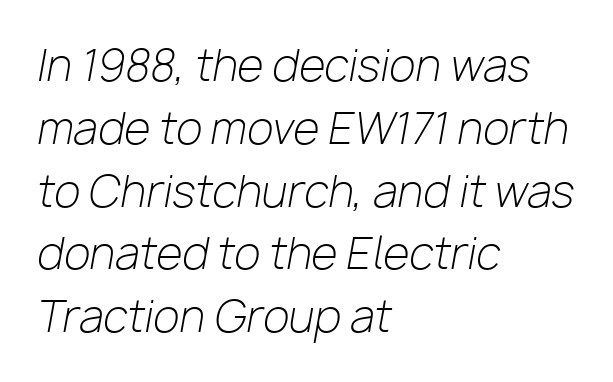
Is this a fixed-width face? No — the glyphs have proportional, varying widths. Between one letter and the next there's only the usual sliver of space. Horizontal bands of white between lines are of average thickness. The text block is weighted toward the left margin, trailing off unevenly rightward. Counters stay open thanks to moderate or lighter strokes. Italic? Definitely — the glyphs are oblique.
